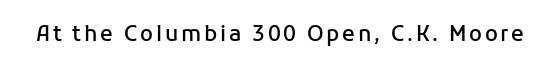
{"italic": "no", "bold": "semi", "underline": "no", "glyph_px": 21}
